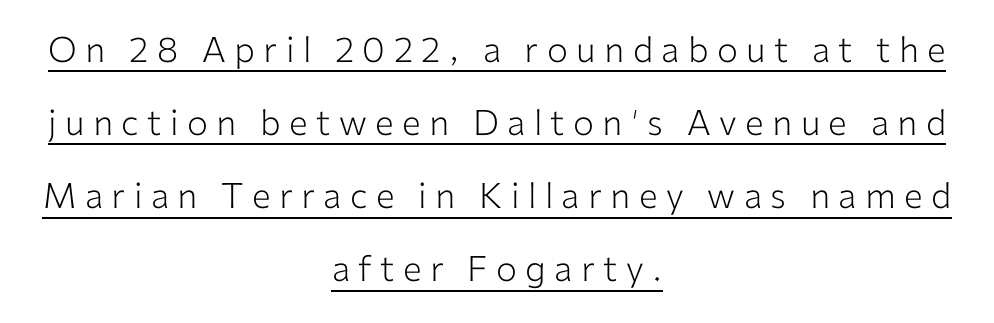
The image shows 35 px light sans-serif type, upright; set centered, loose line spacing (2.09x), unusually wide letter spacing (+0.24 em), underlined; low stroke contrast and a medium x-height.
